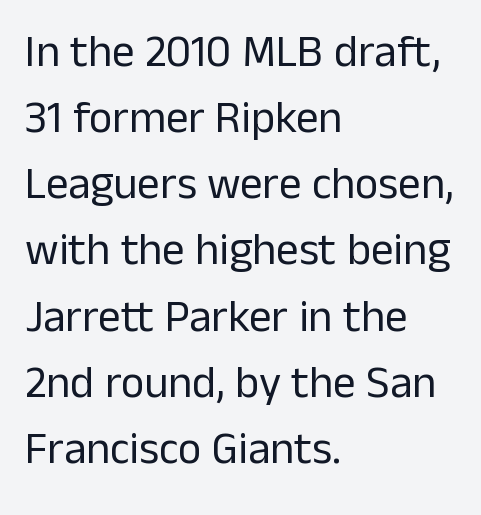
{"serif": "no", "italic": "no", "bold": "no", "weight": "regular", "width": "normal", "stroke_contrast": "low", "x_height": "medium", "monospaced": "no", "underline": "no", "align": "left", "line_spacing": "normal", "line_spacing_ratio": 1.47, "letter_spacing": "normal", "letter_spacing_em": 0.0, "glyph_px": 45}
